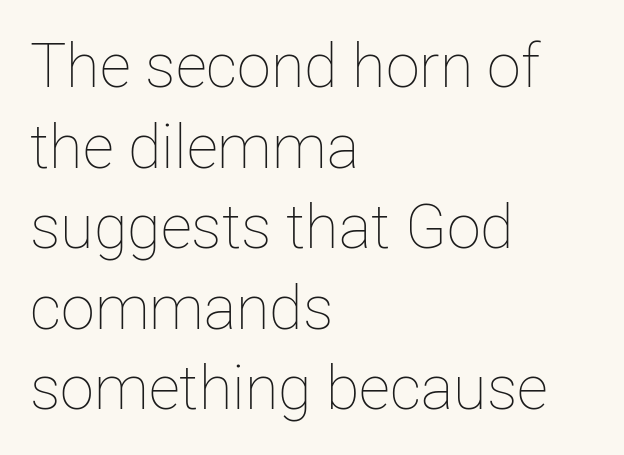
The image shows 61 px thin type, upright; set left-aligned, normal line spacing (1.32x), normal letter spacing, not underlined; low stroke contrast and a medium x-height.
